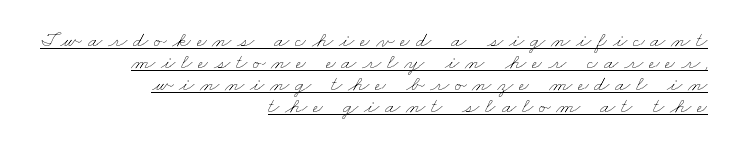
Q: Is the text bold? A: No.
Q: Is the text underlined? A: Yes.
Q: How is the paragraph aligned? A: Right-aligned.
Q: Is the spacing between letters normal or unusually wide? A: Unusually wide.
Q: Is the spacing between lines tight, normal or loose? A: Tight.
